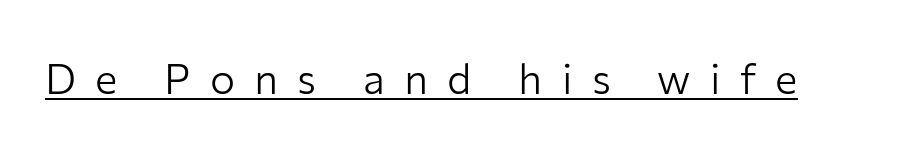
Q: Is the text bold? A: No.
Q: Is the text italic (slanted)? A: No, it is upright.
Q: Is the typeface a serif or a sans-serif typeface? A: Sans-serif.
Q: Is the text underlined? A: Yes.
Q: Is the spacing between letters normal or unusually wide? A: Unusually wide.
Q: Width (condensed, normal, or wide)? A: Normal.
Q: Stroke contrast? A: Low.
Q: x-height? A: Medium.
Q: Monospaced? A: No.
